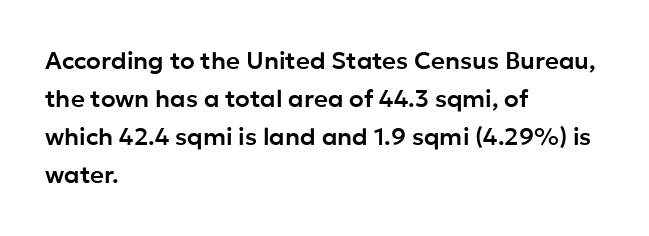
A normal amount of white space separates one row of letters from the next. In terms of letterspacing, this is plain default setting. Quick note: not italic, upright. Only glyphs here, with clear space below each row. Horizontally, the lines are justified to the leading edge only.
